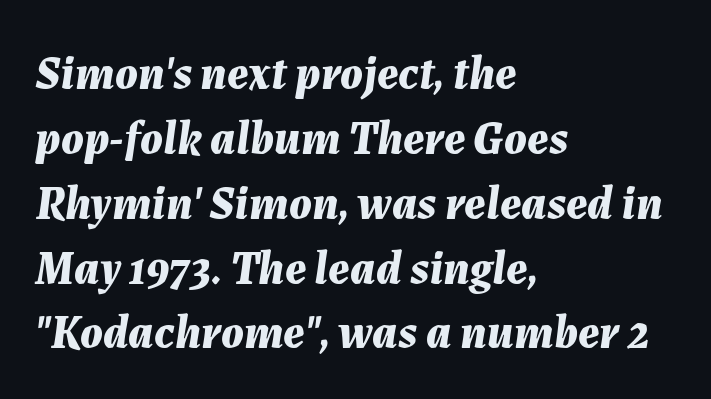
Q: Is the text bold? A: Yes.
Q: Is the text italic (slanted)? A: Yes, it leans right by about 7 degrees.
Q: Is the text underlined? A: No.
Q: How is the paragraph aligned? A: Left-aligned.
Q: Is the spacing between letters normal or unusually wide? A: Normal.
Q: Is the spacing between lines tight, normal or loose? A: Normal.
Q: Width (condensed, normal, or wide)? A: Normal.
Q: Stroke contrast? A: Medium.
Q: x-height? A: Medium.
Q: Monospaced? A: No.
